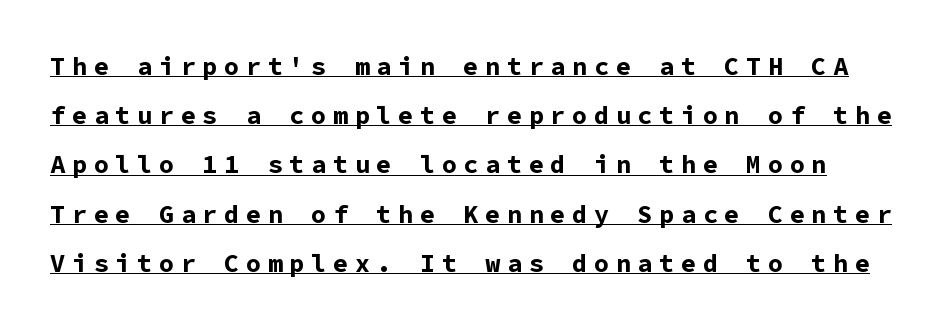
The letters are bold, with thick, heavy strokes. Every character sits straight up, as roman type does. This sample carries an underscore along the baseline area. Is there much room between lines? Yes — plenty of vertical air separates them.
